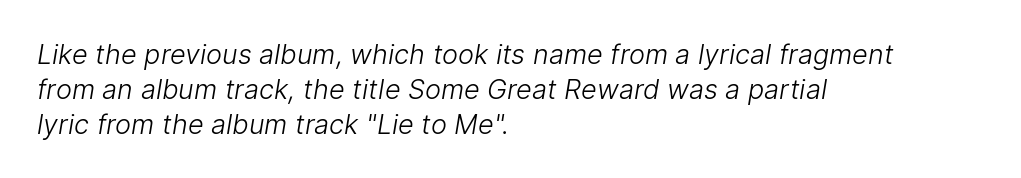
This rendering uses left alignment, leaving the right contour irregular. The cut favours lightness, reaching ordinary text weight at its darkest. Just letters on the line, the space beneath them empty. Inter-character spacing is left at the font's built-in metrics. Normally led — the rows are evenly, conventionally spaced.
